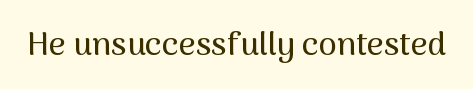
{"serif": "no", "italic": "no", "width": "normal", "stroke_contrast": "medium", "x_height": "medium", "monospaced": "no", "underline": "no", "letter_spacing": "normal", "letter_spacing_em": 0.0, "glyph_px": 33}
